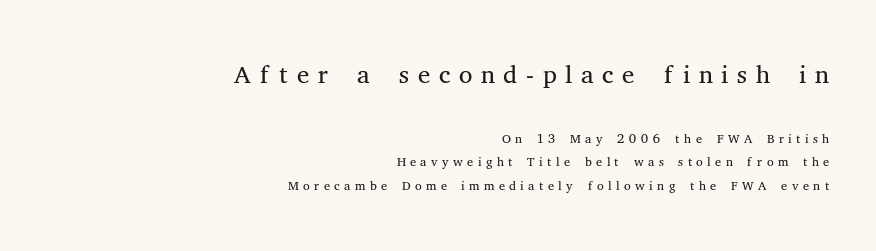
Q: Is the text bold? A: No.
Q: Is the text italic (slanted)? A: No, it is upright.
Q: Is the typeface a serif or a sans-serif typeface? A: Serif.
Q: Is the text underlined? A: No.
Q: How is the paragraph aligned? A: Right-aligned.
Q: Is the spacing between letters normal or unusually wide? A: Unusually wide.
Q: Which block of text is set in a larger size, the first (top) or the second (bottom)? A: The first (top) one.
Q: Width (condensed, normal, or wide)? A: Normal.
Q: Stroke contrast? A: Medium.
Q: x-height? A: Medium.
Q: Monospaced? A: No.
